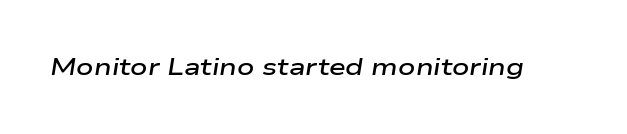
{"italic": "yes", "lean": "right", "slant_degrees": 9, "bold": "semi", "underline": "no", "letter_spacing": "normal", "letter_spacing_em": 0.0, "glyph_px": 24}
